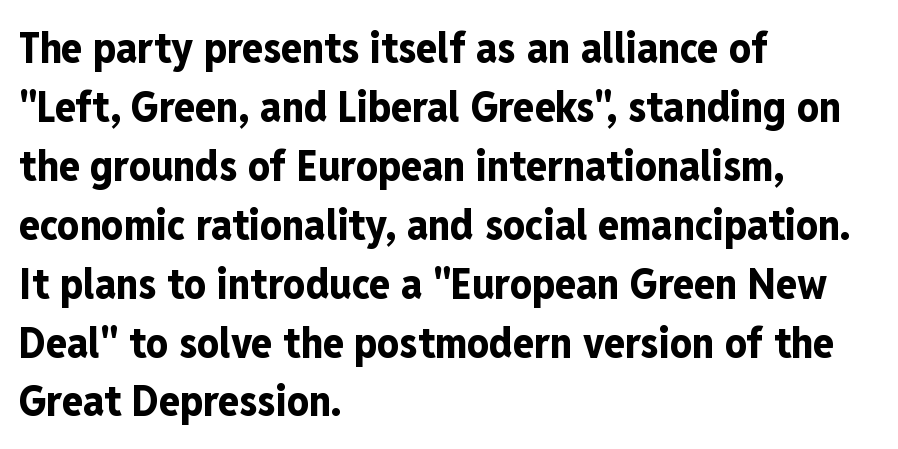
Q: Is the text bold? A: Yes.
Q: Is the text italic (slanted)? A: No, it is upright.
Q: Is the typeface a serif or a sans-serif typeface? A: Sans-serif.
Q: Is the text underlined? A: No.
Q: How is the paragraph aligned? A: Left-aligned.
Q: Is the spacing between letters normal or unusually wide? A: Normal.
Q: Is the spacing between lines tight, normal or loose? A: Normal.
Q: Width (condensed, normal, or wide)? A: Condensed.
Q: Stroke contrast? A: Low.
Q: x-height? A: Medium.
Q: Monospaced? A: No.
